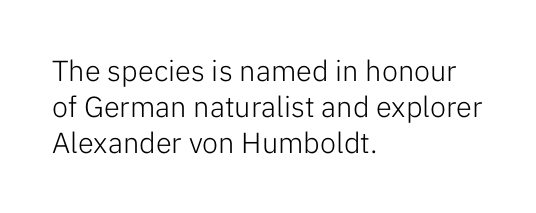
{"serif": "no", "italic": "no", "bold": "no", "weight": "light", "width": "normal", "stroke_contrast": "low", "x_height": "medium", "monospaced": "no", "underline": "no", "align": "left", "line_spacing": "normal", "line_spacing_ratio": 1.25, "letter_spacing": "normal", "letter_spacing_em": 0.0, "glyph_px": 29}
